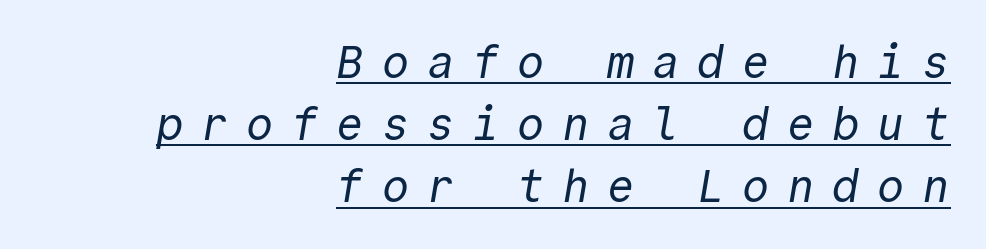
Q: Is the text bold? A: No.
Q: Is the typeface a serif or a sans-serif typeface? A: Sans-serif.
Q: Is the text underlined? A: Yes.
Q: How is the paragraph aligned? A: Right-aligned.
Q: Is the spacing between letters normal or unusually wide? A: Unusually wide.
Q: Is the spacing between lines tight, normal or loose? A: Normal.
Q: Width (condensed, normal, or wide)? A: Normal.
Q: x-height? A: Medium.
Q: Monospaced? A: Yes.
